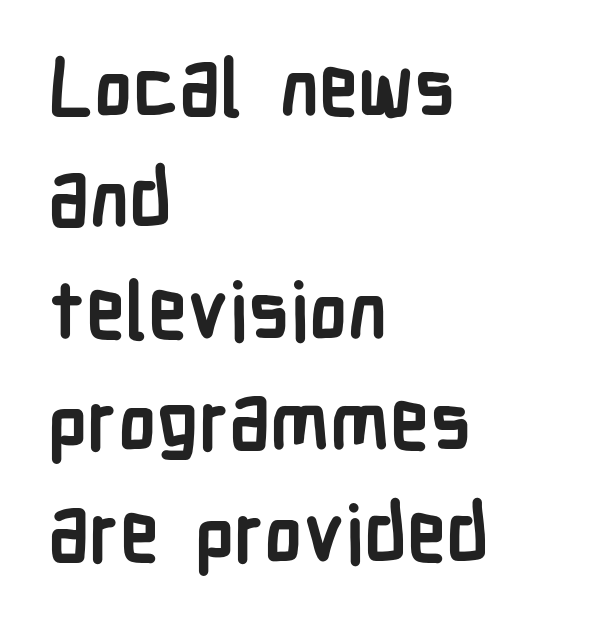
The image shows 79 px semibold, condensed sans-serif type, upright; set left-aligned, normal line spacing (1.41x), normal letter spacing, not underlined; low stroke contrast and a medium x-height.
